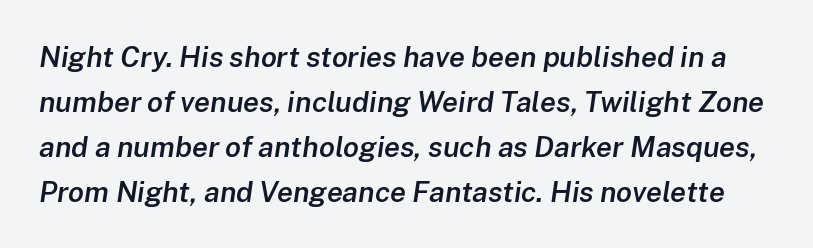
Q: Is the text bold? A: Semi-bold.
Q: Is the text italic (slanted)? A: Yes, it leans right by about 8 degrees.
Q: Is the text underlined? A: No.
Q: Is the spacing between letters normal or unusually wide? A: Normal.
Q: Is the spacing between lines tight, normal or loose? A: Normal.
Q: Width (condensed, normal, or wide)? A: Normal.
Q: Stroke contrast? A: Low.
Q: x-height? A: Medium.
Q: Monospaced? A: No.
